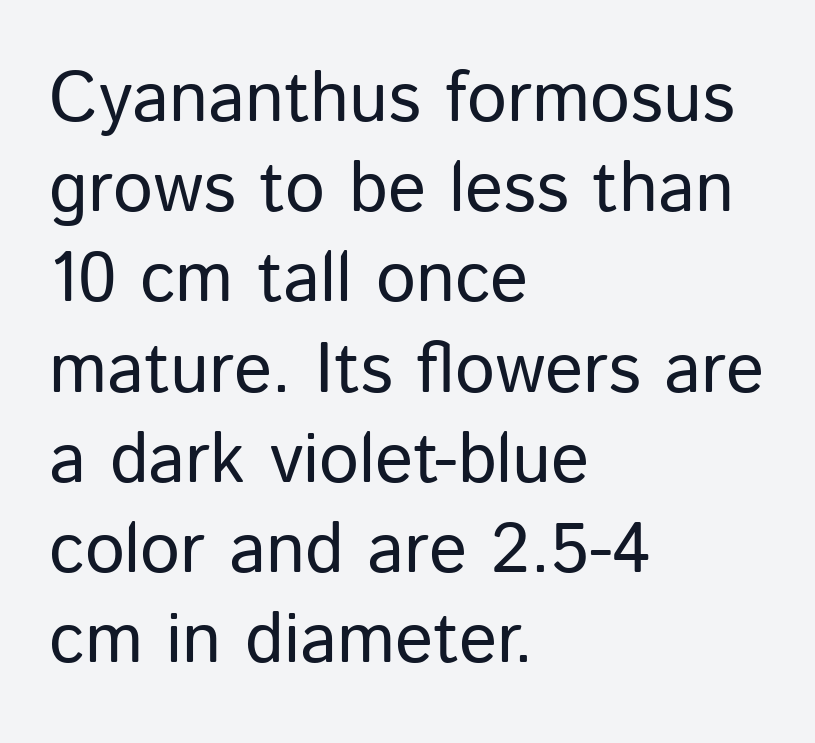
Q: Is the text bold? A: No.
Q: Is the text italic (slanted)? A: No, it is upright.
Q: Is the typeface a serif or a sans-serif typeface? A: Sans-serif.
Q: Is the text underlined? A: No.
Q: How is the paragraph aligned? A: Left-aligned.
Q: Is the spacing between letters normal or unusually wide? A: Normal.
Q: Is the spacing between lines tight, normal or loose? A: Normal.
Q: Width (condensed, normal, or wide)? A: Normal.
Q: Stroke contrast? A: Low.
Q: x-height? A: Medium.
Q: Monospaced? A: No.
